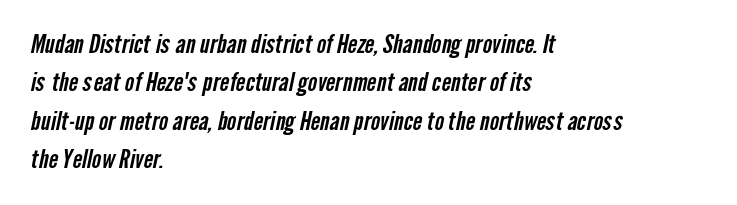
Q: Is the text underlined? A: No.
Q: How is the paragraph aligned? A: Left-aligned.
Q: Is the spacing between letters normal or unusually wide? A: Normal.
Q: Is the spacing between lines tight, normal or loose? A: Normal.
